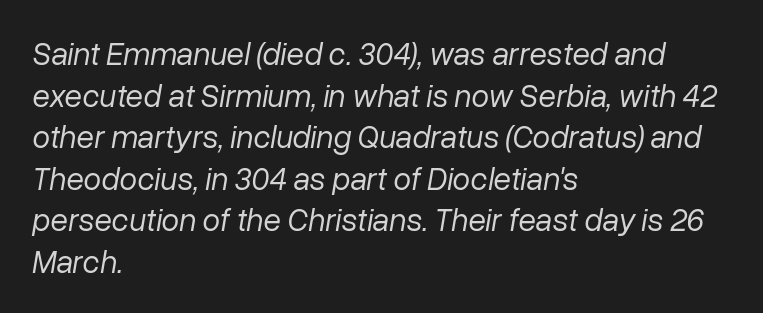
Italic? Definitely — the glyphs are oblique. Heft: none added — not bold. Successive baselines arrive at the customary interval. These lines are rendered in a variable-pitch font.
